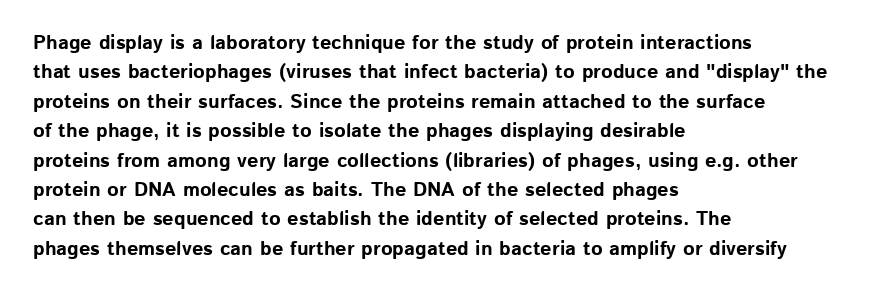
The image shows 20 px bold type, upright; set left-aligned, normal line spacing (1.47x), normal letter spacing, not underlined.
